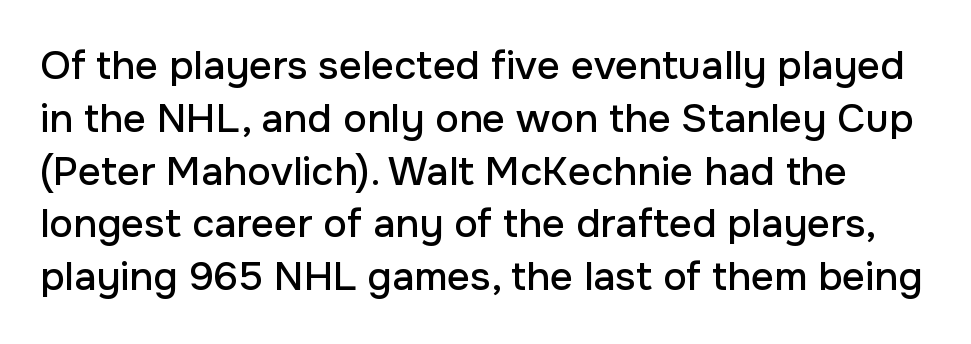
Q: Is the text italic (slanted)? A: No, it is upright.
Q: Is the typeface a serif or a sans-serif typeface? A: Sans-serif.
Q: Is the text underlined? A: No.
Q: Is the spacing between letters normal or unusually wide? A: Normal.
Q: Is the spacing between lines tight, normal or loose? A: Normal.
Q: Width (condensed, normal, or wide)? A: Normal.
Q: Stroke contrast? A: Low.
Q: x-height? A: Medium.
Q: Monospaced? A: No.
